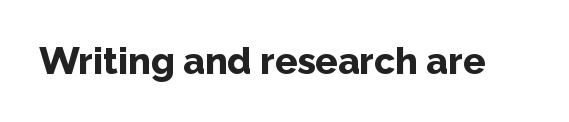
{"serif": "no", "italic": "no", "bold": "yes", "weight": "bold", "width": "normal", "stroke_contrast": "low", "x_height": "medium", "monospaced": "no", "underline": "no", "letter_spacing": "normal", "letter_spacing_em": 0.0, "glyph_px": 37}
